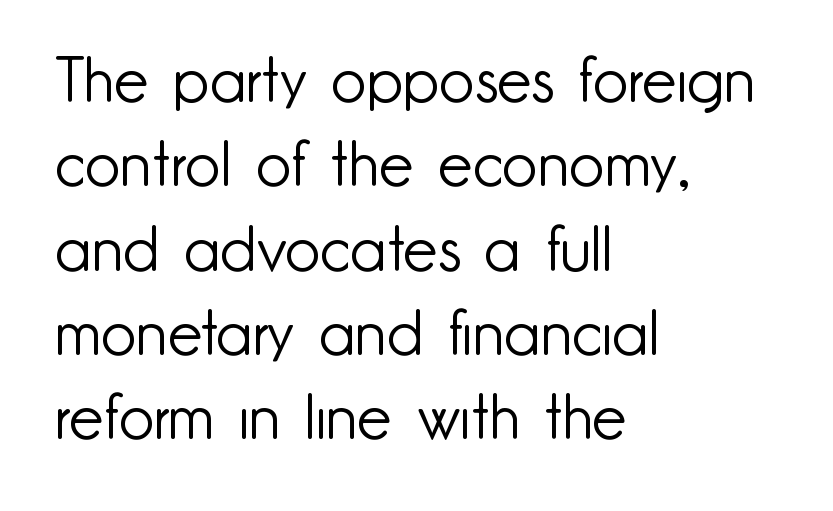
Posture: upright roman. The letterforms sit shoulder to shoulder at normal distance. The weight tops out at a normal text grade. A normal amount of white space separates one row of letters from the next. Looks like regular typesetting: each glyph gets only the width it needs.
